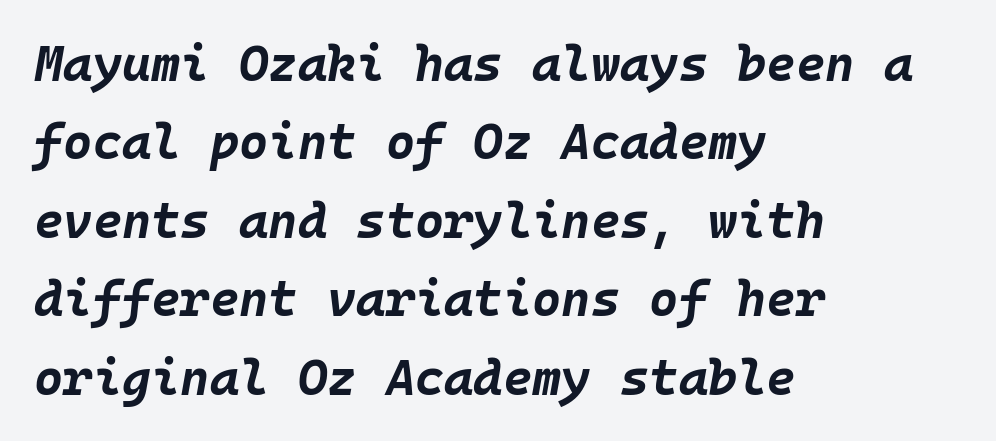
This rendering features lettering with no underline. How heavy is the stroke? Heavy — this is a bold. The block of text has a typical density, with ordinary space between rows. Every character here occupies the same horizontal width, giving the sample a typewriter-like rhythm. Here the glyphs are tracked normally, forming tight word shapes. Alignment: flush left.
